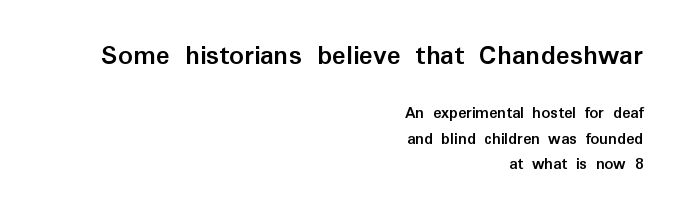
Q: Is the text bold? A: Yes.
Q: Is the text italic (slanted)? A: No, it is upright.
Q: Is the typeface a serif or a sans-serif typeface? A: Sans-serif.
Q: Is the text underlined? A: No.
Q: How is the paragraph aligned? A: Right-aligned.
Q: Is the spacing between letters normal or unusually wide? A: Normal.
Q: Is the spacing between lines tight, normal or loose? A: Normal.
Q: Which block of text is set in a larger size, the first (top) or the second (bottom)? A: The first (top) one.
Q: Width (condensed, normal, or wide)? A: Normal.
Q: Stroke contrast? A: Low.
Q: x-height? A: Medium.
Q: Monospaced? A: No.
